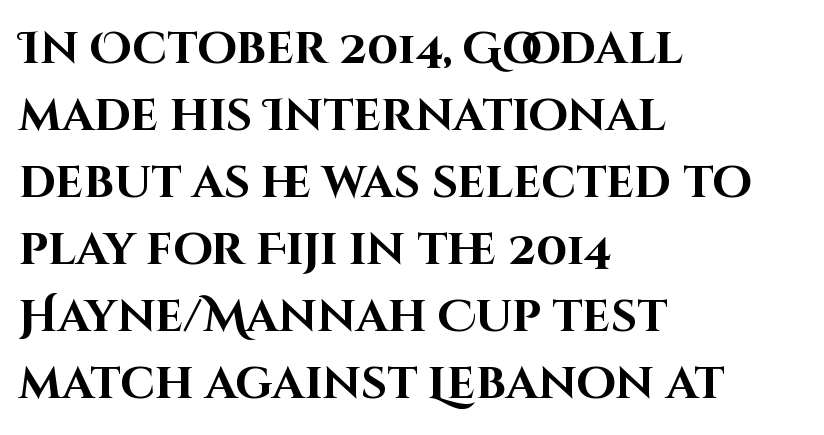
{"serif": "no", "italic": "no", "bold": "yes", "weight": "bold", "width": "normal", "stroke_contrast": "high", "x_height": "large", "monospaced": "no", "underline": "no", "align": "left", "line_spacing": "normal", "line_spacing_ratio": 1.49, "letter_spacing": "normal", "letter_spacing_em": 0.0, "glyph_px": 45}
